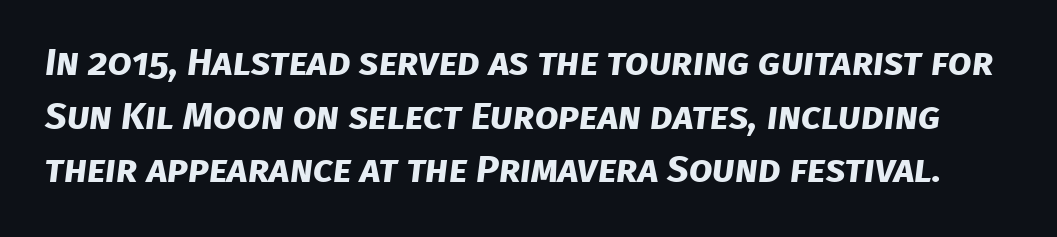
You could not count columns in this text — the font is proportionally spaced. The passage shown is not underscored anywhere. Set as a true bold cut, around the 700 mark. Does extra space separate the letters? No, they use regular spacing.
